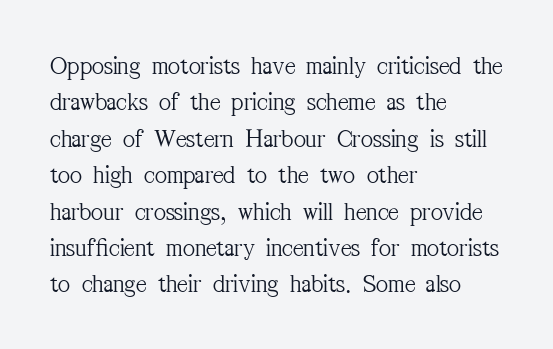
Q: Is the text bold? A: No.
Q: Is the text italic (slanted)? A: No, it is upright.
Q: Is the text underlined? A: No.
Q: How is the paragraph aligned? A: Left-aligned.
Q: Is the spacing between letters normal or unusually wide? A: Normal.
Q: Is the spacing between lines tight, normal or loose? A: Normal.
